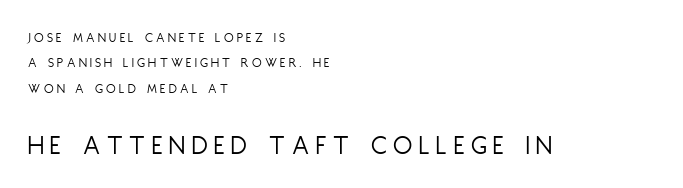
Q: Is the text bold? A: No.
Q: Is the text italic (slanted)? A: No, it is upright.
Q: Is the typeface a serif or a sans-serif typeface? A: Sans-serif.
Q: Is the text underlined? A: No.
Q: How is the paragraph aligned? A: Left-aligned.
Q: Is the spacing between letters normal or unusually wide? A: Unusually wide.
Q: Which block of text is set in a larger size, the first (top) or the second (bottom)? A: The second (bottom) one.
Q: Width (condensed, normal, or wide)? A: Condensed.
Q: Stroke contrast? A: Low.
Q: x-height? A: Large.
Q: Monospaced? A: No.
